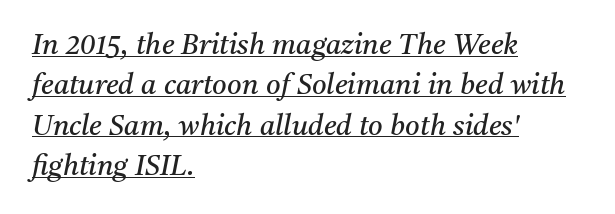
Q: Is the text bold? A: No.
Q: Is the text italic (slanted)? A: Yes, it leans right by about 11 degrees.
Q: Is the typeface a serif or a sans-serif typeface? A: Serif.
Q: Is the text underlined? A: Yes.
Q: How is the paragraph aligned? A: Left-aligned.
Q: Is the spacing between letters normal or unusually wide? A: Normal.
Q: Is the spacing between lines tight, normal or loose? A: Normal.
Q: Width (condensed, normal, or wide)? A: Normal.
Q: Stroke contrast? A: Medium.
Q: x-height? A: Medium.
Q: Monospaced? A: No.
